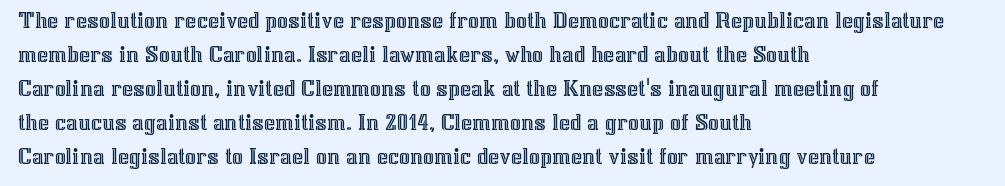
{"italic": "no", "underline": "no", "align": "left", "line_spacing": "normal", "line_spacing_ratio": 1.42, "letter_spacing": "normal", "letter_spacing_em": 0.0, "glyph_px": 24}
